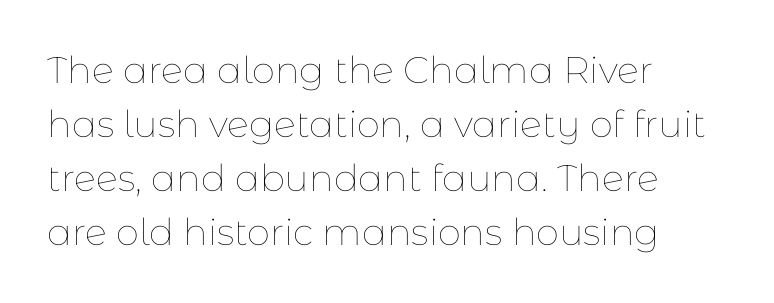
{"italic": "no", "bold": "no", "weight": "thin", "width": "normal", "stroke_contrast": "low", "x_height": "medium", "monospaced": "no", "underline": "no", "align": "left", "line_spacing": "normal", "line_spacing_ratio": 1.46, "letter_spacing": "normal", "letter_spacing_em": 0.0, "glyph_px": 37}
